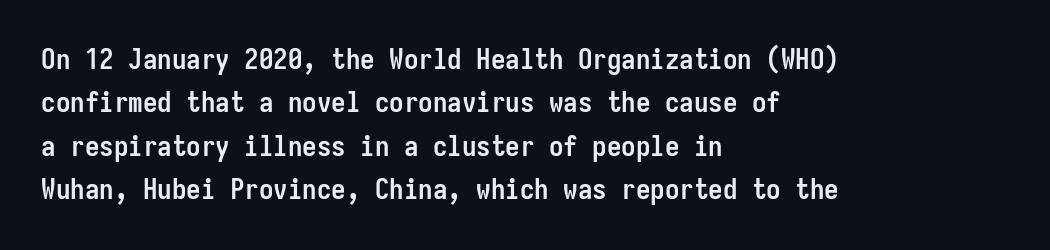
{"serif": "no", "italic": "no", "bold": "yes", "weight": "semibold", "width": "condensed", "stroke_contrast": "low", "x_height": "medium", "monospaced": "yes", "underline": "no", "align": "left", "line_spacing": "normal", "line_spacing_ratio": 1.5, "letter_spacing": "normal", "letter_spacing_em": 0.0, "glyph_px": 29}
